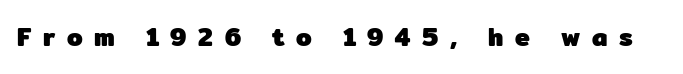
Q: Is the text bold? A: Yes.
Q: Is the text italic (slanted)? A: No, it is upright.
Q: Is the text underlined? A: No.
Q: Is the spacing between letters normal or unusually wide? A: Unusually wide.
